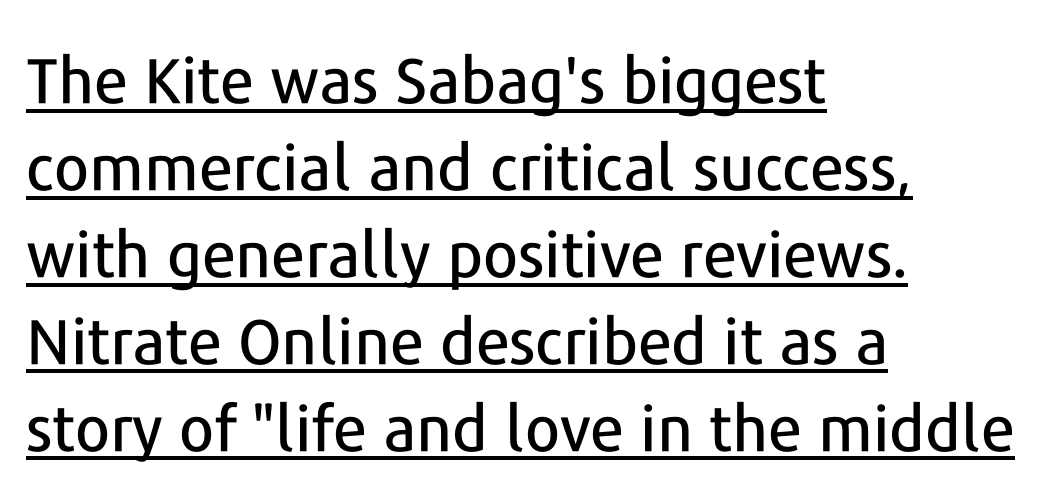
{"serif": "no", "italic": "no", "width": "normal", "stroke_contrast": "low", "x_height": "medium", "monospaced": "no", "underline": "yes", "align": "left", "line_spacing": "normal", "line_spacing_ratio": 1.38, "letter_spacing": "normal", "letter_spacing_em": 0.0, "glyph_px": 63}
